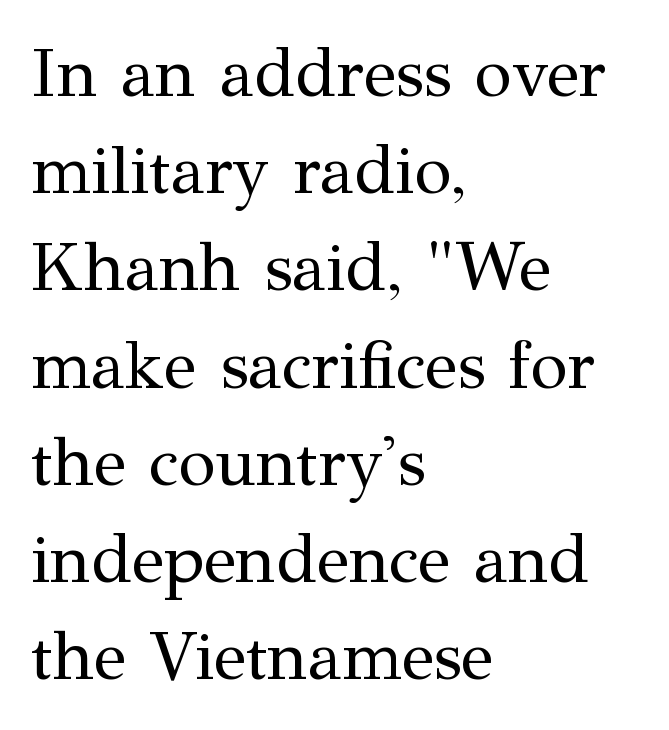
{"serif": "yes", "italic": "no", "bold": "no", "weight": "regular", "width": "normal", "stroke_contrast": "medium", "x_height": "medium", "monospaced": "no", "underline": "no", "align": "left", "line_spacing": "normal", "line_spacing_ratio": 1.43, "letter_spacing": "normal", "letter_spacing_em": 0.0, "glyph_px": 68}
